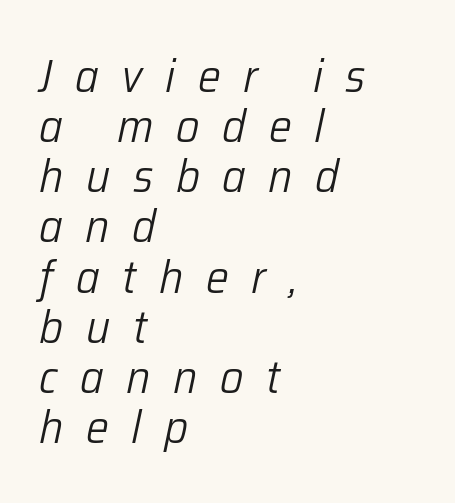
The image shows 46 px light type, italic (leaning right); set left-aligned, tight line spacing (1.09x), unusually wide letter spacing (+0.49 em), not underlined; low stroke contrast and a medium x-height.
